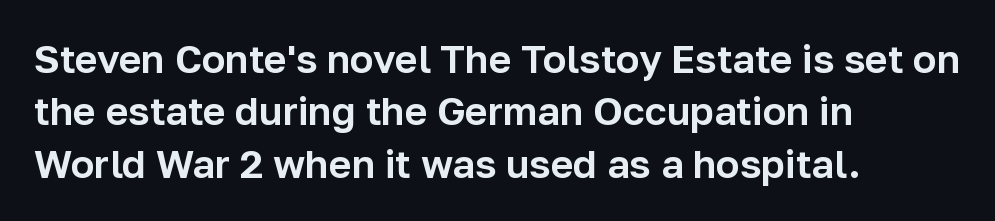
Q: Is the text italic (slanted)? A: No, it is upright.
Q: Is the typeface a serif or a sans-serif typeface? A: Sans-serif.
Q: Is the text underlined? A: No.
Q: How is the paragraph aligned? A: Left-aligned.
Q: Is the spacing between letters normal or unusually wide? A: Normal.
Q: Is the spacing between lines tight, normal or loose? A: Normal.
Q: Width (condensed, normal, or wide)? A: Normal.
Q: Stroke contrast? A: Low.
Q: x-height? A: Medium.
Q: Monospaced? A: No.
